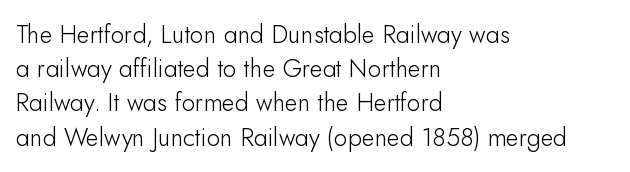
The image shows 25 px text type, upright; set left-aligned, normal line spacing (1.37x), normal letter spacing, not underlined.
